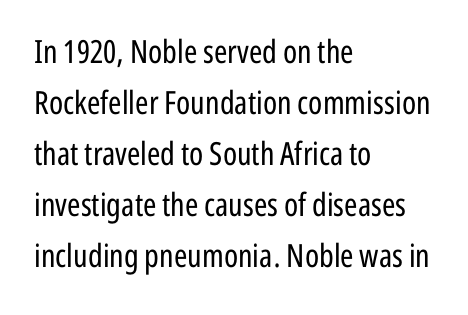
{"serif": "no", "italic": "no", "bold": "no", "weight": "regular", "width": "condensed", "stroke_contrast": "low", "x_height": "medium", "monospaced": "no", "underline": "no", "align": "left", "line_spacing": "normal", "line_spacing_ratio": 1.59, "letter_spacing": "normal", "letter_spacing_em": 0.0, "glyph_px": 32}
